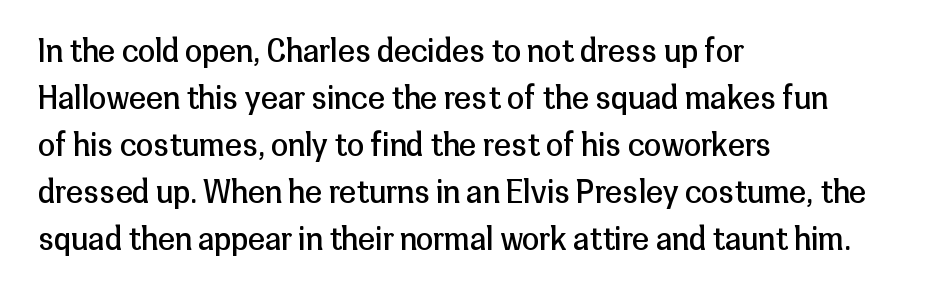
The image shows 31 px regular-weight sans-serif type, upright; set left-aligned, normal line spacing (1.52x), normal letter spacing, not underlined; low stroke contrast and a medium x-height.
